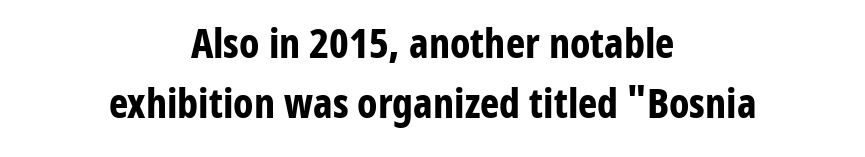
{"serif": "no", "italic": "no", "bold": "yes", "weight": "bold", "width": "condensed", "stroke_contrast": "low", "x_height": "medium", "monospaced": "no", "underline": "no", "align": "center", "line_spacing": "normal", "line_spacing_ratio": 1.47, "letter_spacing": "normal", "letter_spacing_em": 0.0, "glyph_px": 41}
